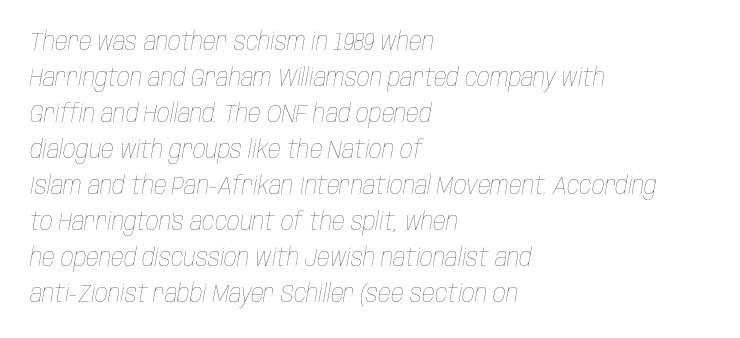
Slanted lettering throughout. A light-to-regular cut is what we see here. One glance says typical: line gaps are just what's usual. This rendering features lettering with no underline. Horizontal alignment here is leftward, the default for most running prose.
